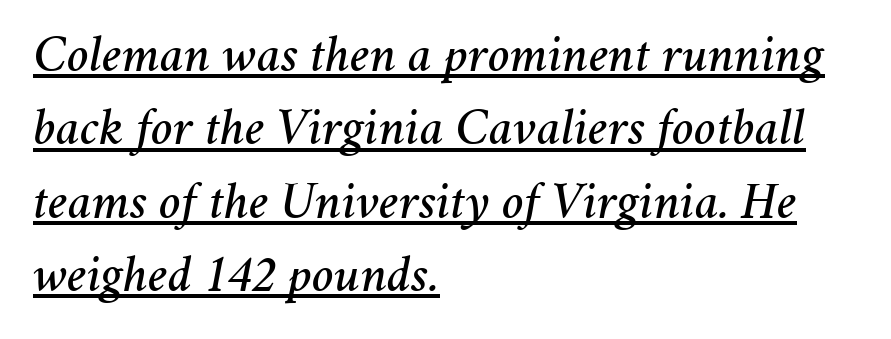
The text carries the slant typical of an italic or oblique font. The rendered words wear a rule along their underside. The passage shown is typed in a proportional face where columns would drift. Default kerning and tracking; the words read as compact shapes. Caption: multi-line text, flush left, ragged right.
